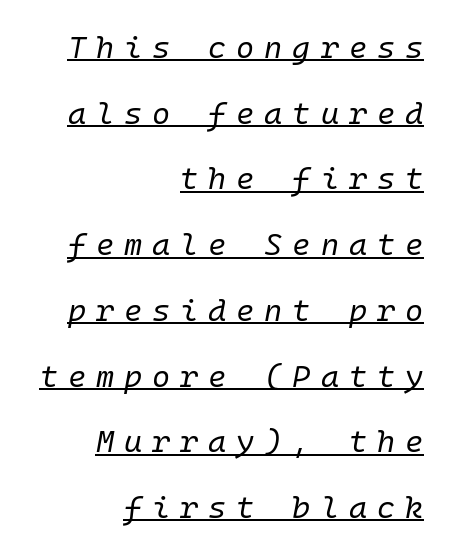
Observe the wide spacing: letters keep a clear distance from each other. The rendering uses typewriter-style spacing with identical character cells. Tall strokes in this sample are angled rather than plumb. The space between consecutive lines is lavish.
